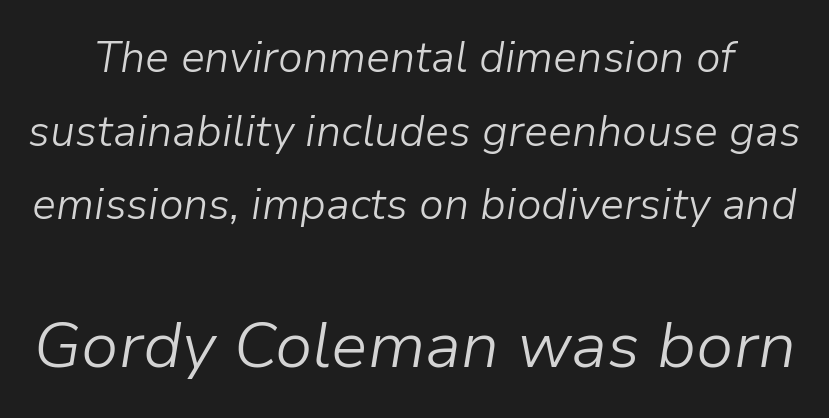
Q: Is the text bold? A: No.
Q: Is the text italic (slanted)? A: Yes, it leans right by about 9 degrees.
Q: Is the text underlined? A: No.
Q: Is the spacing between letters normal or unusually wide? A: Normal.
Q: Which block of text is set in a larger size, the first (top) or the second (bottom)? A: The second (bottom) one.
Q: Width (condensed, normal, or wide)? A: Normal.
Q: Stroke contrast? A: Low.
Q: x-height? A: Medium.
Q: Monospaced? A: No.
